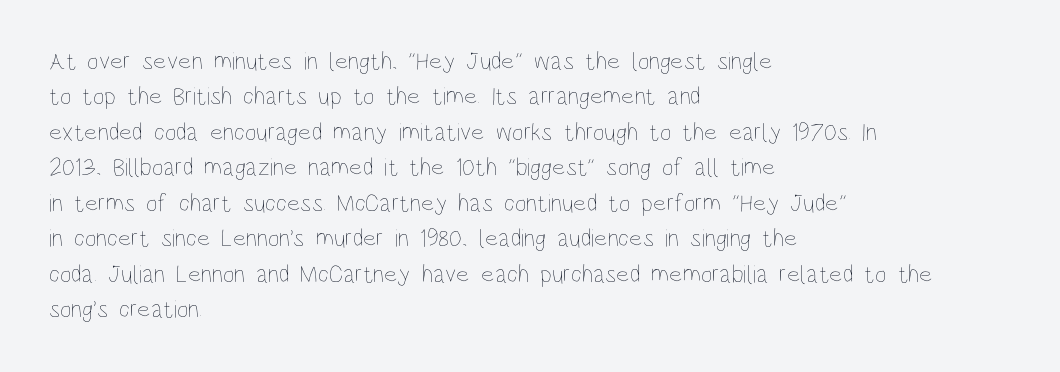
The image shows 25 px text type, upright; set left-aligned, normal line spacing (1.42x), normal letter spacing, not underlined.
